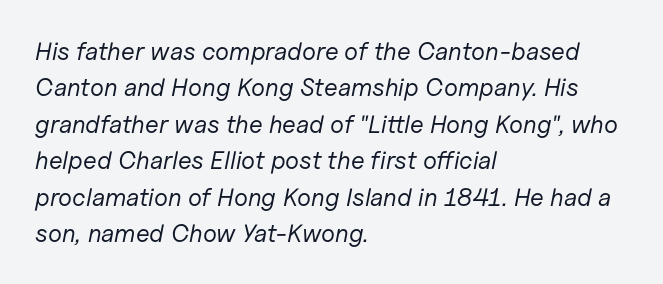
The typesetter chose a ragged-right arrangement here. Inter-character spacing is left at the font's built-in metrics. Compared with a typical body face, this is equally light or lighter still. Emphasis-style slanted type is in use. Just letters on the line, the space beneath them empty. The leading is moderate, giving the passage an even texture.
